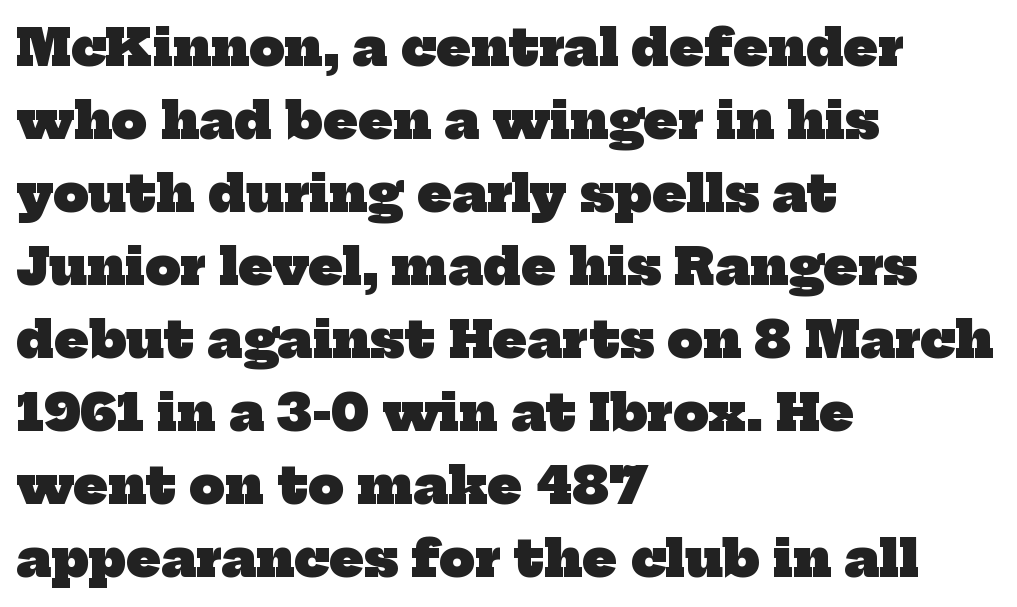
{"serif": "yes", "bold": "yes", "weight": "heavy", "width": "normal", "stroke_contrast": "low", "x_height": "medium", "monospaced": "no", "underline": "no", "align": "left", "line_spacing": "normal", "line_spacing_ratio": 1.46, "letter_spacing": "normal", "letter_spacing_em": 0.0, "glyph_px": 50}
